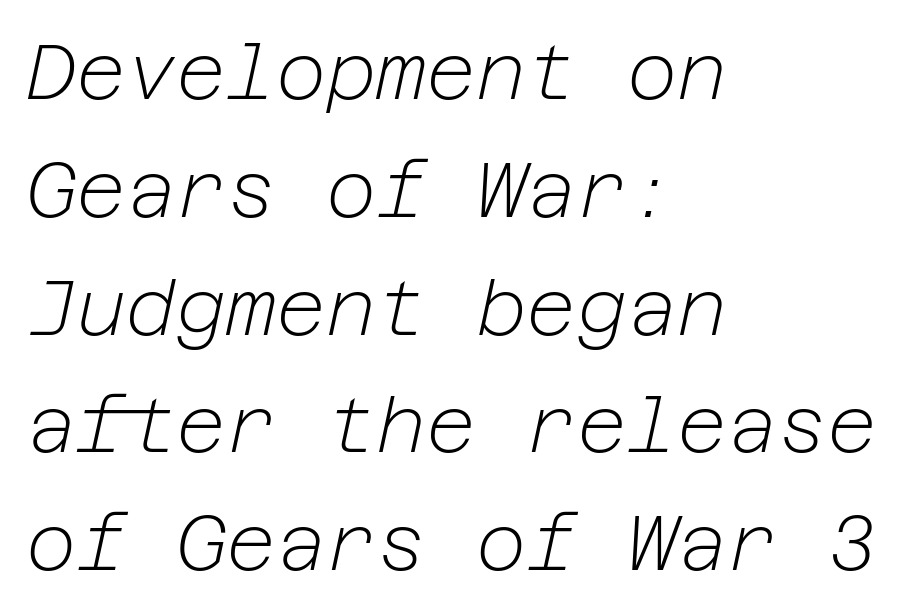
The ragged edge is on the right, which tells us the setting is flush left. The tracking reads as untouched default to a designer's eye. A quiet, ordinary-to-light weight characterises the typeface. Compared with typical paragraphs, the rows here are spaced about the same. Unmarked baselines from the first word to the last.
